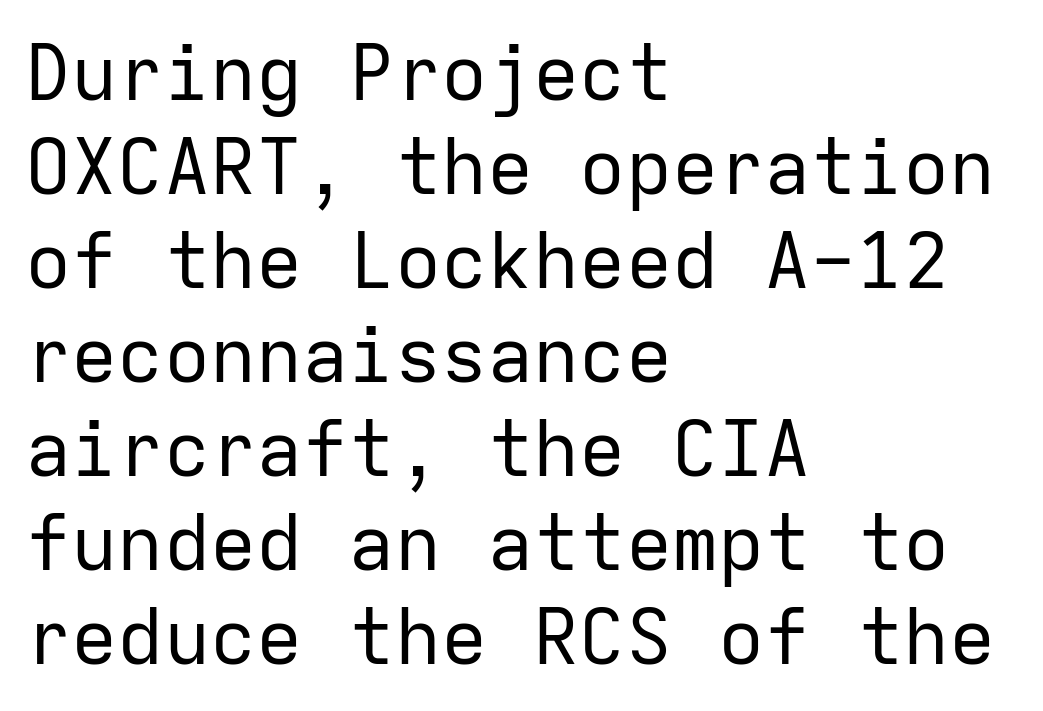
{"serif": "no", "italic": "no", "bold": "no", "weight": "regular", "width": "normal", "stroke_contrast": "low", "x_height": "medium", "monospaced": "yes", "underline": "no", "align": "left", "line_spacing_ratio": 1.22, "letter_spacing": "normal", "letter_spacing_em": 0.0, "glyph_px": 77}
